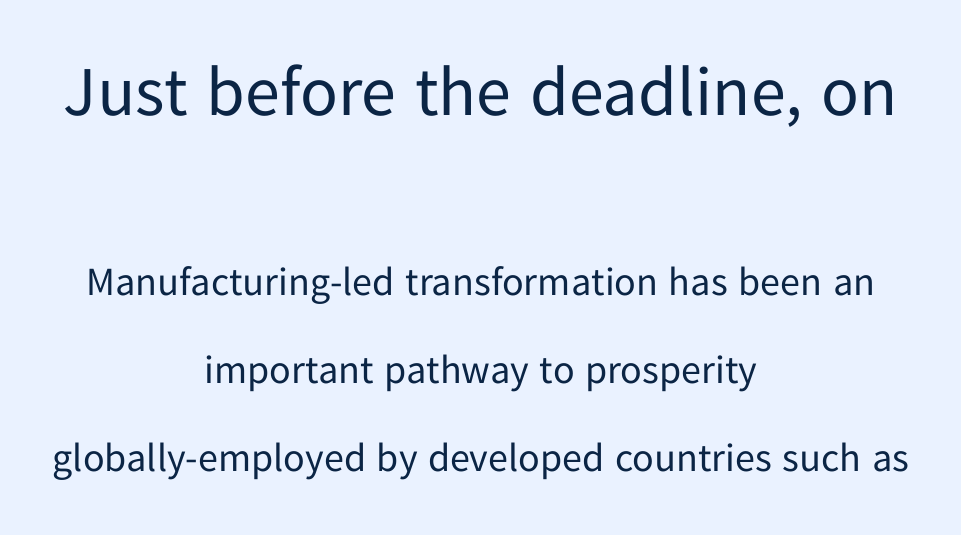
Q: Is the text bold? A: No.
Q: Is the text italic (slanted)? A: No, it is upright.
Q: Is the typeface a serif or a sans-serif typeface? A: Sans-serif.
Q: Is the text underlined? A: No.
Q: How is the paragraph aligned? A: Centered.
Q: Is the spacing between letters normal or unusually wide? A: Normal.
Q: Is the spacing between lines tight, normal or loose? A: Loose.
Q: Which block of text is set in a larger size, the first (top) or the second (bottom)? A: The first (top) one.
Q: Width (condensed, normal, or wide)? A: Normal.
Q: Stroke contrast? A: Low.
Q: x-height? A: Medium.
Q: Monospaced? A: No.
